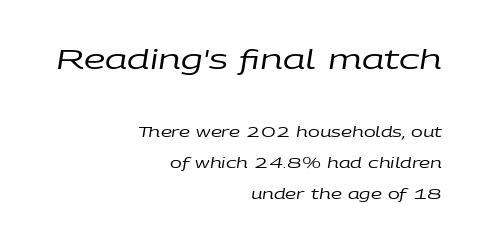
Stroke thickness stays within the range of a standard reading face or lighter. Words appear dense and cohesive because spacing is normal. Line ends are locked; line starts wander. Glance below the letters and you will spot only blank space.
